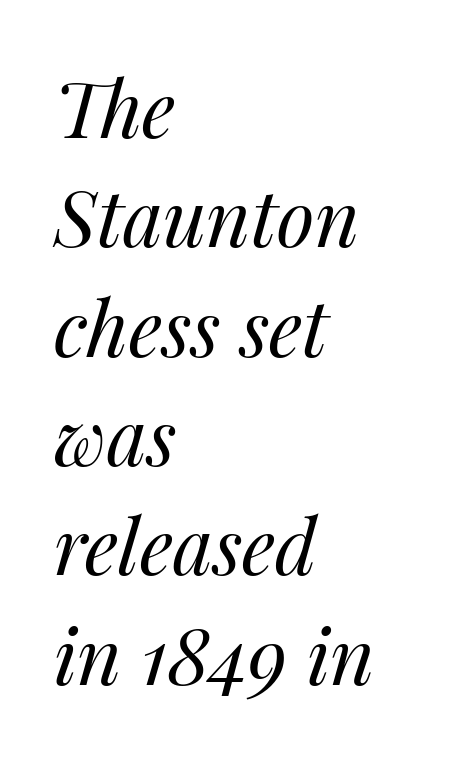
Q: Is the text bold? A: No.
Q: Is the text italic (slanted)? A: Yes, it leans right by about 14 degrees.
Q: Is the text underlined? A: No.
Q: How is the paragraph aligned? A: Left-aligned.
Q: Is the spacing between letters normal or unusually wide? A: Normal.
Q: Is the spacing between lines tight, normal or loose? A: Normal.
Q: Width (condensed, normal, or wide)? A: Normal.
Q: Stroke contrast? A: Medium.
Q: x-height? A: Medium.
Q: Monospaced? A: No.
